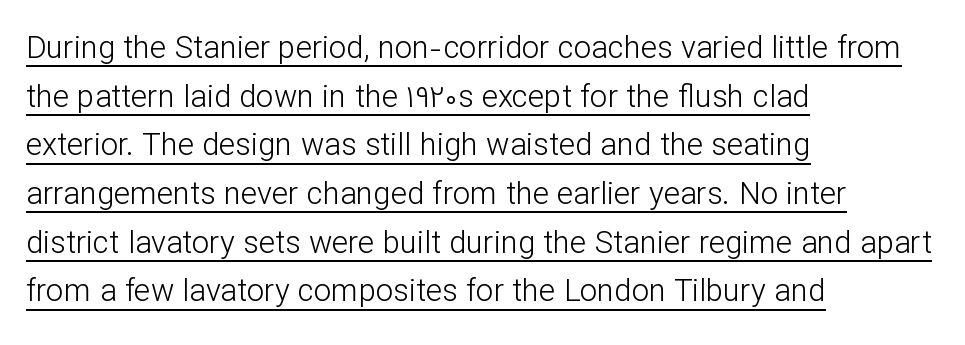
Vertical spacing — default. The typesetting does not lean heavy: it is not bold. Short note: letters normally spaced. You can tell it's not italic because the verticals are truly vertical.
